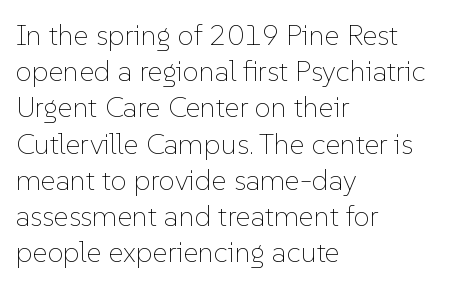
Q: Is the text bold? A: No.
Q: Is the text italic (slanted)? A: No, it is upright.
Q: Is the text underlined? A: No.
Q: How is the paragraph aligned? A: Left-aligned.
Q: Is the spacing between letters normal or unusually wide? A: Normal.
Q: Is the spacing between lines tight, normal or loose? A: Normal.
Q: Width (condensed, normal, or wide)? A: Normal.
Q: Stroke contrast? A: Low.
Q: x-height? A: Medium.
Q: Monospaced? A: No.
